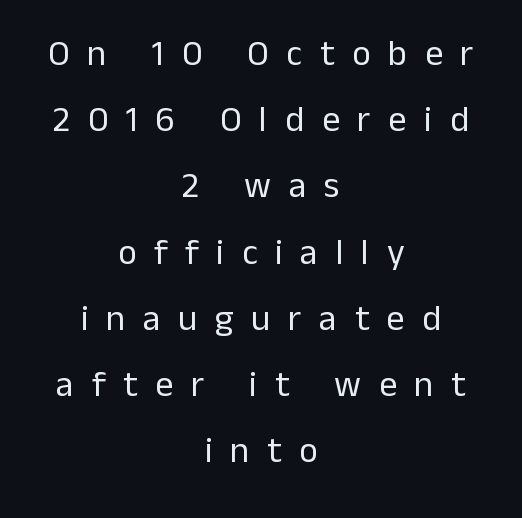
The image shows 36 px regular-weight sans-serif type, upright; set centered, line spacing 1.84x, unusually wide letter spacing (+0.49 em), not underlined; low stroke contrast and a medium x-height.
